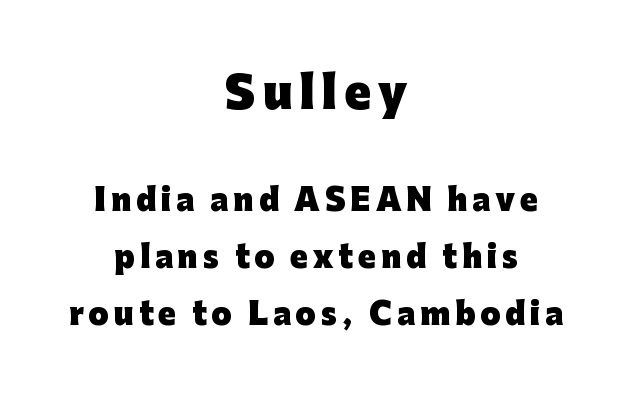
{"serif": "no", "italic": "no", "bold": "yes", "weight": "heavy", "width": "normal", "stroke_contrast": "low", "x_height": "medium", "monospaced": "no", "underline": "no", "align": "center", "line_spacing": "loose", "line_spacing_ratio": 1.98, "larger_block": "first", "size_ratio": 1.48, "glyph_px": 43}
